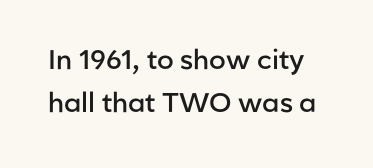
The image shows 27 px text type, upright; set normal line spacing (1.61x), normal letter spacing, not underlined.
